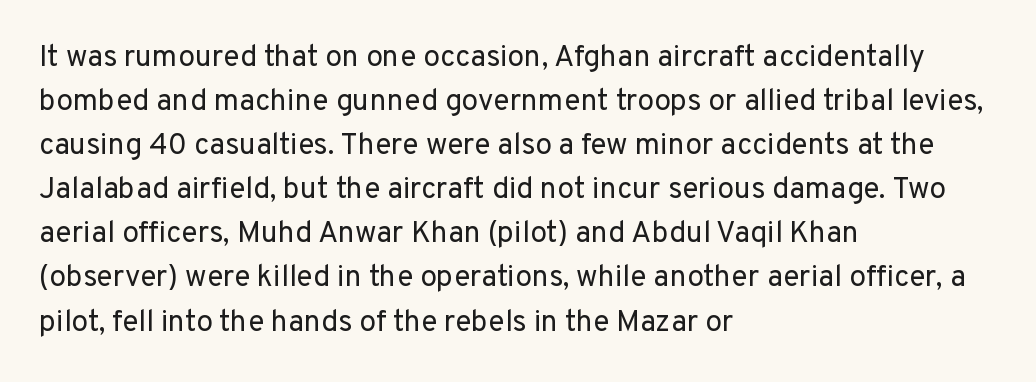
{"serif": "no", "italic": "no", "bold": "no", "weight": "regular", "width": "normal", "stroke_contrast": "low", "x_height": "medium", "monospaced": "no", "underline": "no", "align": "left", "line_spacing": "normal", "line_spacing_ratio": 1.47, "letter_spacing": "normal", "letter_spacing_em": 0.0, "glyph_px": 30}
